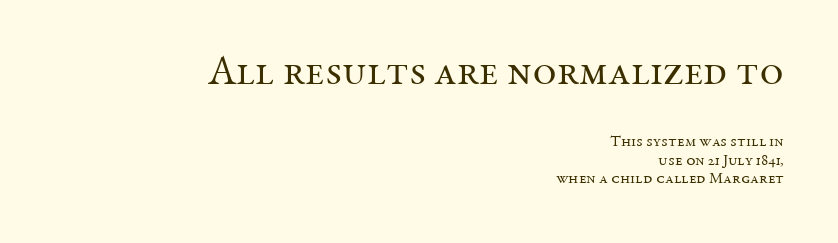
The image shows 41 px regular-weight serif type, upright; set right-aligned, line spacing 1.16x, normal letter spacing, not underlined; the first (top) block is 2.56x larger; medium stroke contrast and a medium x-height.
